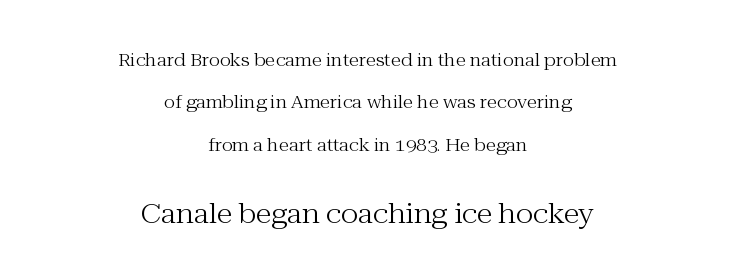
{"italic": "no", "bold": "no", "underline": "no", "align": "center", "line_spacing": "loose", "line_spacing_ratio": 2.49, "letter_spacing": "normal", "letter_spacing_em": 0.0, "larger_block": "second", "size_ratio": 1.53, "glyph_px": 26}
